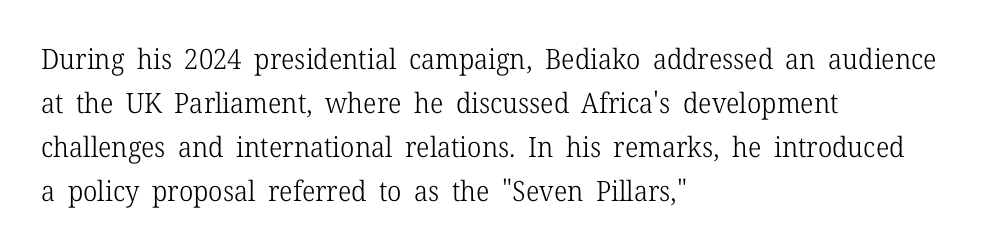
Weight: not bold — regular or lighter. A bare baseline throughout the passage. Glyph-to-glyph distance matches everyday printed text. Do the characters align in a grid? No, the font is proportional.
